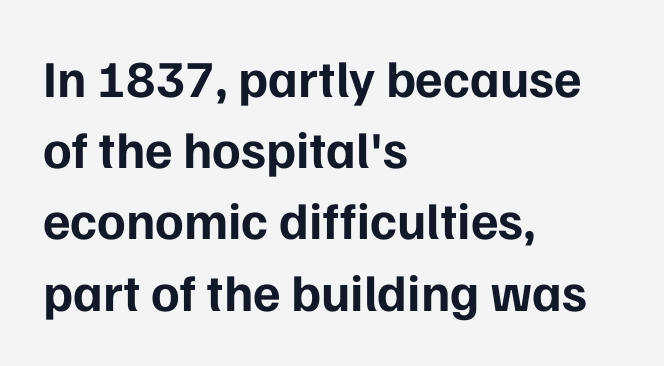
The lettering holds an erect, upright posture throughout. No extra tracking has been applied to these lines. Look at the bottom of the vertical strokes: they stop flat, with no serifs. Lines of text with bare space underneath. Where is the straight margin? On the left. Its strokes are broad and dark, the hallmark of bold type.
